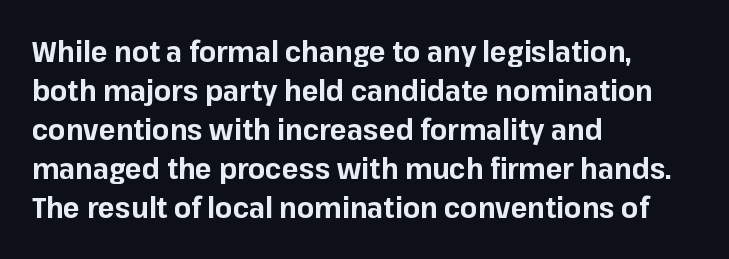
In terms of posture, this sample is upright. Does the weight exceed regular? Yes, all the way to bold. Nothing unusual about the tracking: characters are spaced as the font intends. The line-height multiplier appears to be the usual default. The face used here is proportionally spaced, like ordinary book or web type. The words here are not underlined.
